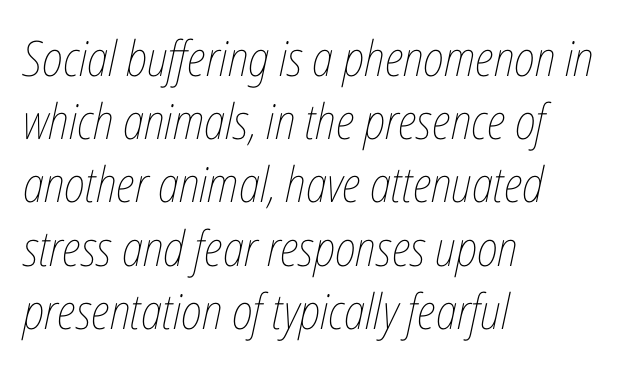
The image shows 49 px thin, condensed type, italic (leaning right); set left-aligned, normal line spacing (1.29x), normal letter spacing, not underlined; low stroke contrast and a medium x-height.
